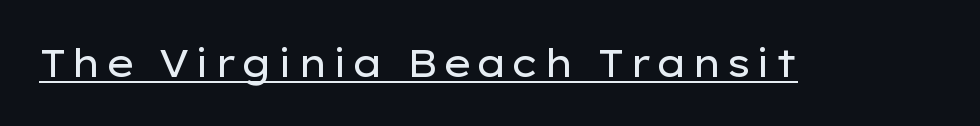
The image shows 38 px regular-weight, wide sans-serif type, upright; set underlined; low stroke contrast and a medium x-height.
